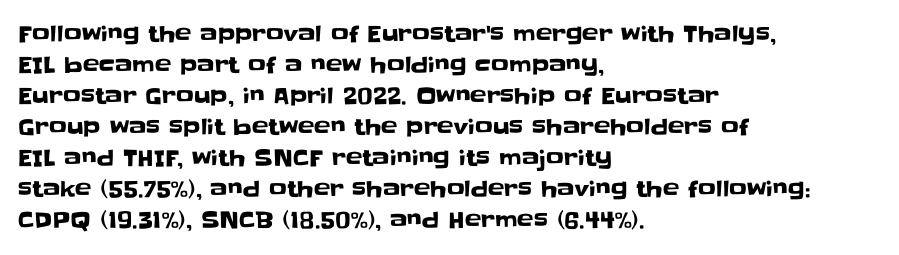
The image shows 22 px text type, upright; set left-aligned, normal line spacing (1.41x), normal letter spacing, not underlined.
